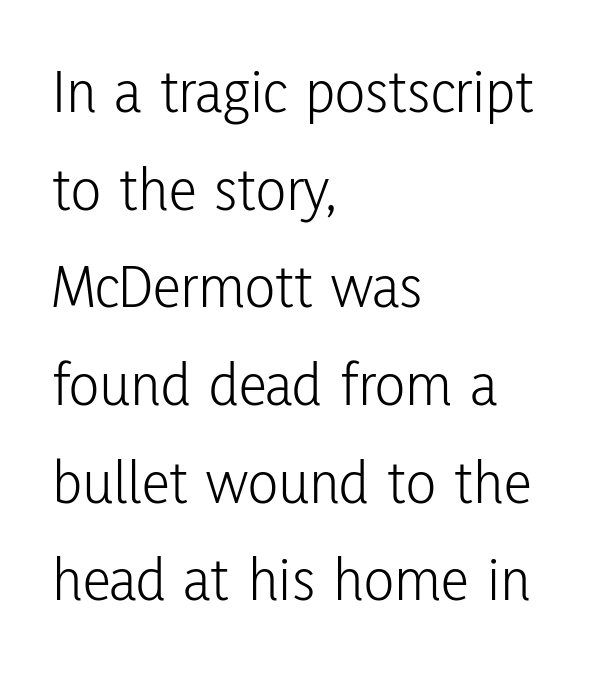
The typesetter chose a ragged-right arrangement here. The string is rendered with underlining switched off. Italic: no, the glyphs are upright roman. Character widths vary here, with narrow letters taking less room than wide ones.
